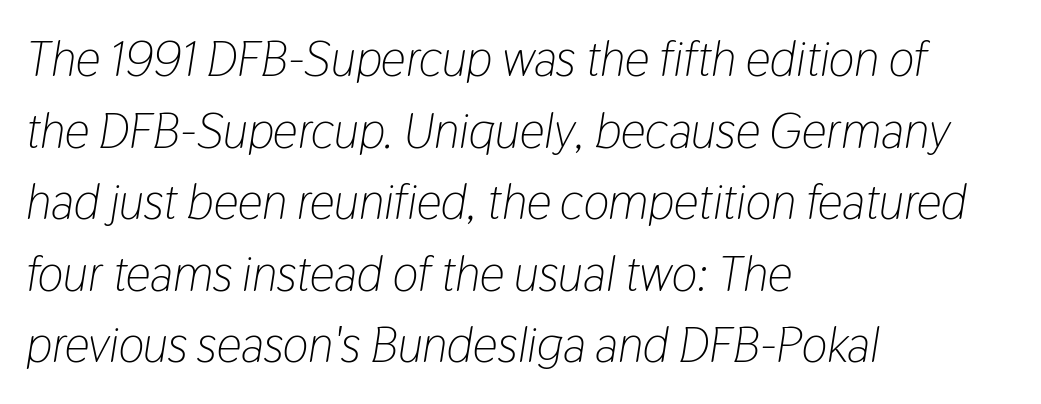
Is the block centered? No — it sits flush against the left margin. An italicized treatment has been applied to the whole sample. Bare-footed words on every line. The type is set solid horizontally, with unmodified tracking. This reads as an unemphasized weight, regular at the heaviest. What's the leading like? Ordinary, nothing unusual.
